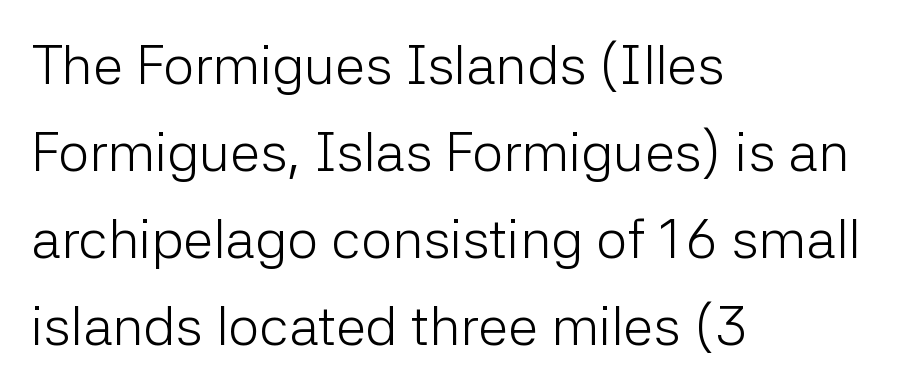
{"serif": "no", "italic": "no", "bold": "no", "weight": "light", "width": "normal", "stroke_contrast": "low", "x_height": "medium", "monospaced": "no", "underline": "no", "align": "left", "line_spacing": "normal", "line_spacing_ratio": 1.58, "letter_spacing": "normal", "letter_spacing_em": 0.0, "glyph_px": 55}
